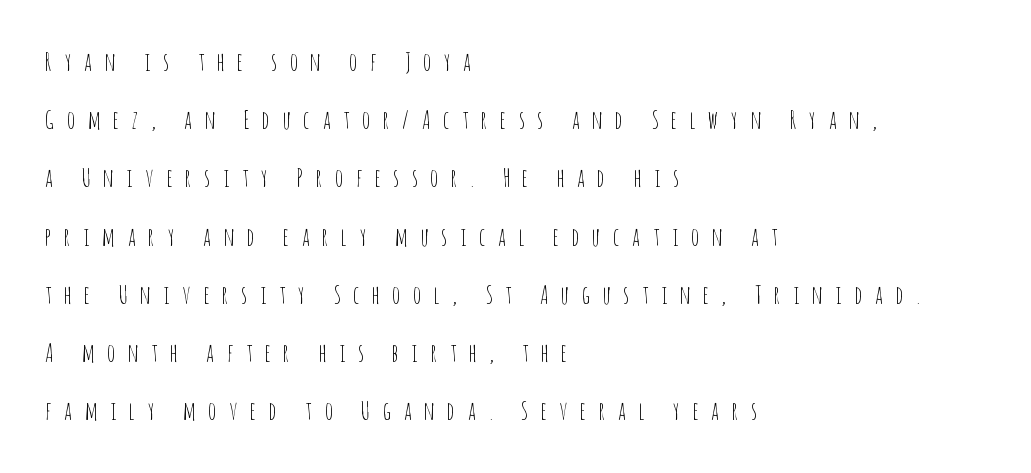
Q: Is the text bold? A: No.
Q: Is the text italic (slanted)? A: No, it is upright.
Q: Is the text underlined? A: No.
Q: How is the paragraph aligned? A: Left-aligned.
Q: Is the spacing between letters normal or unusually wide? A: Unusually wide.
Q: Is the spacing between lines tight, normal or loose? A: Loose.
